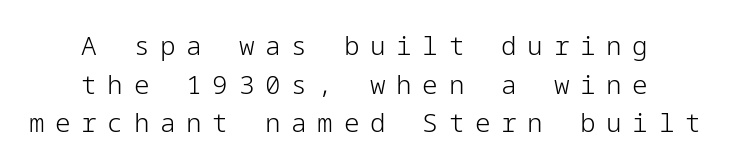
Upright lettering throughout. The block of text has a typical density, with ordinary space between rows. Is the letter spacing exaggerated? Yes — the characters are pushed far apart. The gap between lines stays unmarked.
